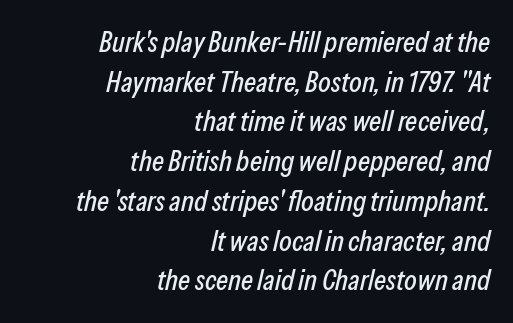
Glance below the letters and you will spot only blank space. Line spacing here is normal. The font's italic variant was chosen for this text. Varying glyph widths throughout — classic text-font behaviour. The gaps between neighbouring characters are ordinary and unremarkable. A student would call this right alignment; a typographer would say flush right, rag left.
